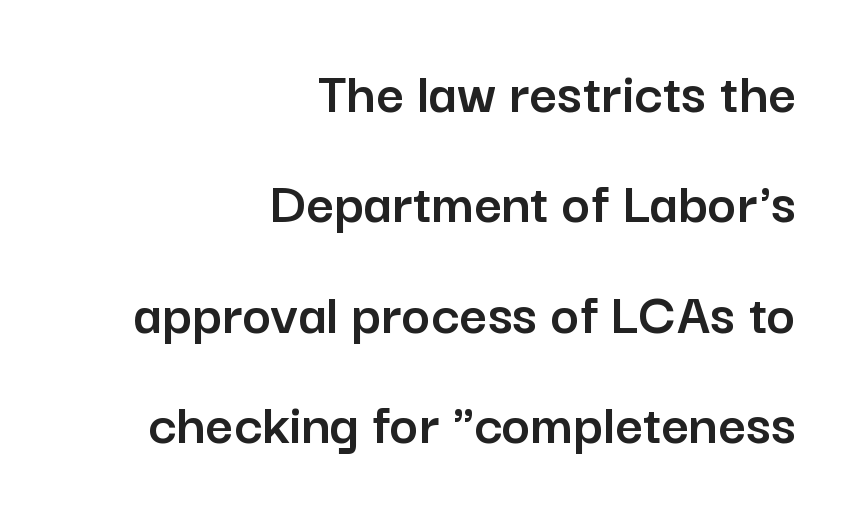
The image shows 61 px sans-serif type, upright; set right-aligned, line spacing 1.81x, normal letter spacing, not underlined; low stroke contrast and a medium x-height.
